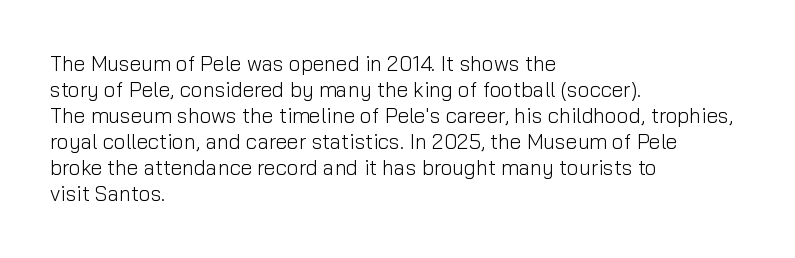
The image shows 21 px text type, upright; set left-aligned, line spacing 1.24x, normal letter spacing, not underlined.
